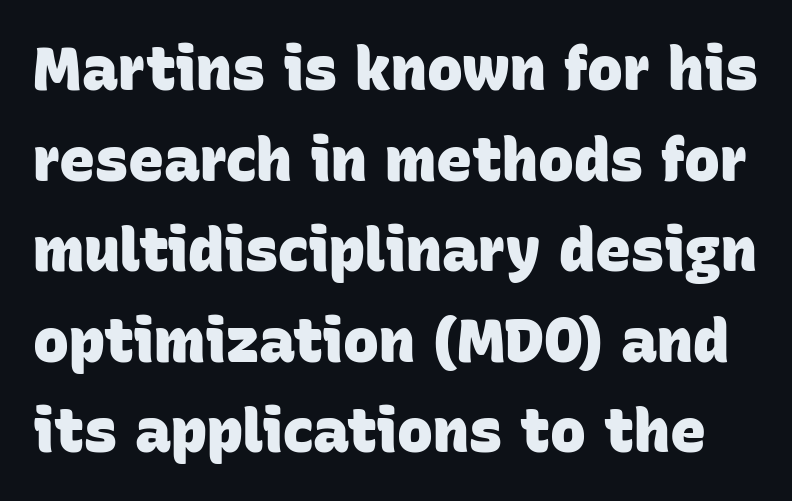
Font category for this specimen: sans-serif. Is this a fixed-width face? No — the glyphs have proportional, varying widths. Reading down the column, the eye jumps a familiar distance to each next line. In terms of letterspacing, this is plain default setting.
